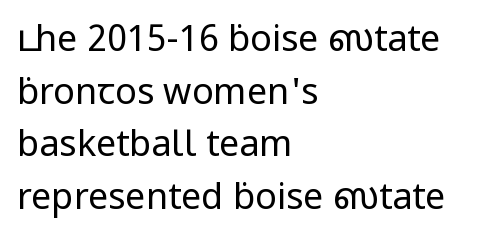
Q: Is the text bold? A: No.
Q: Is the text italic (slanted)? A: No, it is upright.
Q: Is the typeface a serif or a sans-serif typeface? A: Sans-serif.
Q: Is the text underlined? A: No.
Q: How is the paragraph aligned? A: Left-aligned.
Q: Is the spacing between letters normal or unusually wide? A: Normal.
Q: Is the spacing between lines tight, normal or loose? A: Normal.
Q: Width (condensed, normal, or wide)? A: Normal.
Q: Stroke contrast? A: Low.
Q: x-height? A: Medium.
Q: Monospaced? A: No.
